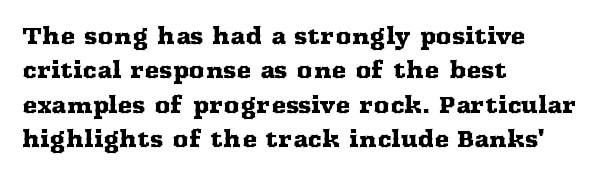
The image shows 22 px text type, upright; set left-aligned, normal line spacing (1.56x), normal letter spacing, not underlined.
